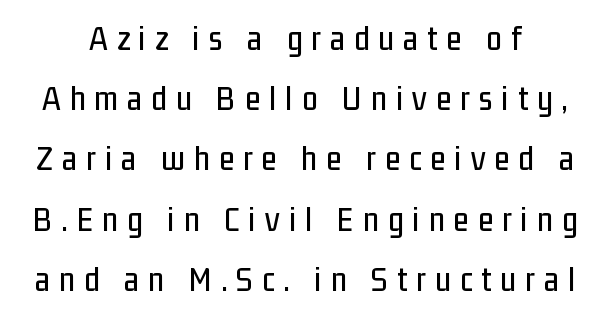
Q: Is the text italic (slanted)? A: No, it is upright.
Q: Is the typeface a serif or a sans-serif typeface? A: Sans-serif.
Q: Is the text underlined? A: No.
Q: Is the spacing between letters normal or unusually wide? A: Unusually wide.
Q: Width (condensed, normal, or wide)? A: Condensed.
Q: Stroke contrast? A: Low.
Q: x-height? A: Medium.
Q: Monospaced? A: No.
